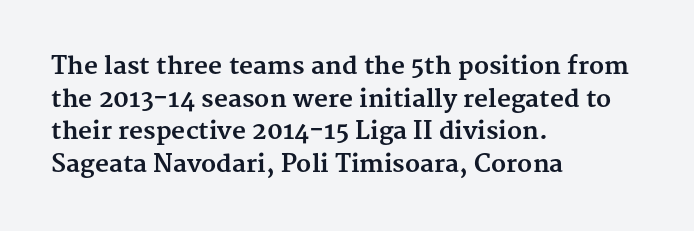
Q: Is the text bold? A: Yes.
Q: Is the text italic (slanted)? A: No, it is upright.
Q: Is the text underlined? A: No.
Q: How is the paragraph aligned? A: Left-aligned.
Q: Is the spacing between letters normal or unusually wide? A: Normal.
Q: Is the spacing between lines tight, normal or loose? A: Normal.
